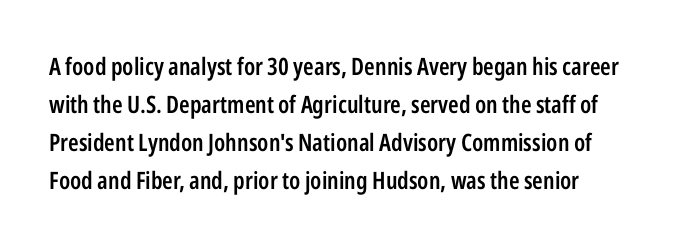
{"italic": "no", "bold": "semi", "underline": "no", "line_spacing": "normal", "line_spacing_ratio": 1.59, "letter_spacing": "normal", "letter_spacing_em": 0.0, "glyph_px": 24}
